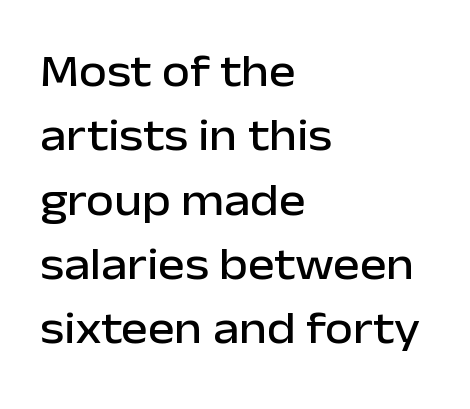
The image shows 45 px sans-serif type, upright; set left-aligned, normal line spacing (1.43x), normal letter spacing, not underlined; low stroke contrast and a medium x-height.
